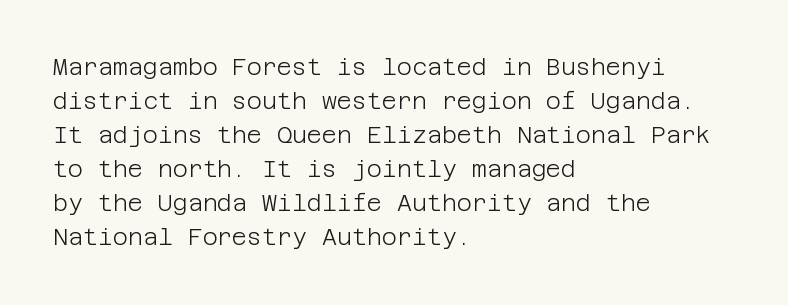
{"italic": "no", "bold": "no", "underline": "no", "align": "left", "line_spacing": "normal", "line_spacing_ratio": 1.48, "letter_spacing": "normal", "letter_spacing_em": 0.0, "glyph_px": 23}
